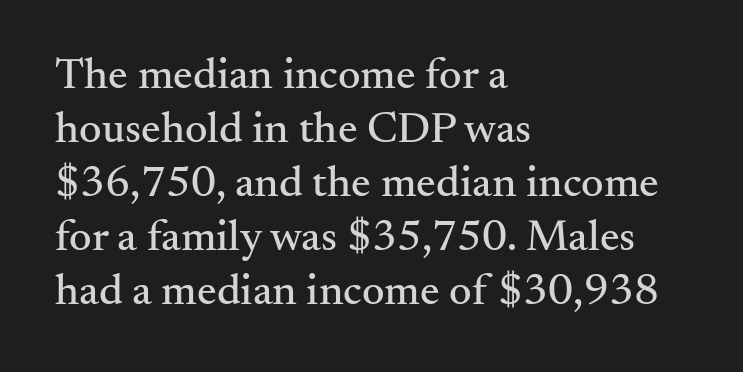
The glyphs in this specimen are seriffed. The rendering anchors every line to the left-hand side. The font's upright variant was chosen for this text. Clear beneath every line of the passage. Observe the ordinary spacing: letters are neighbours, not strangers.
